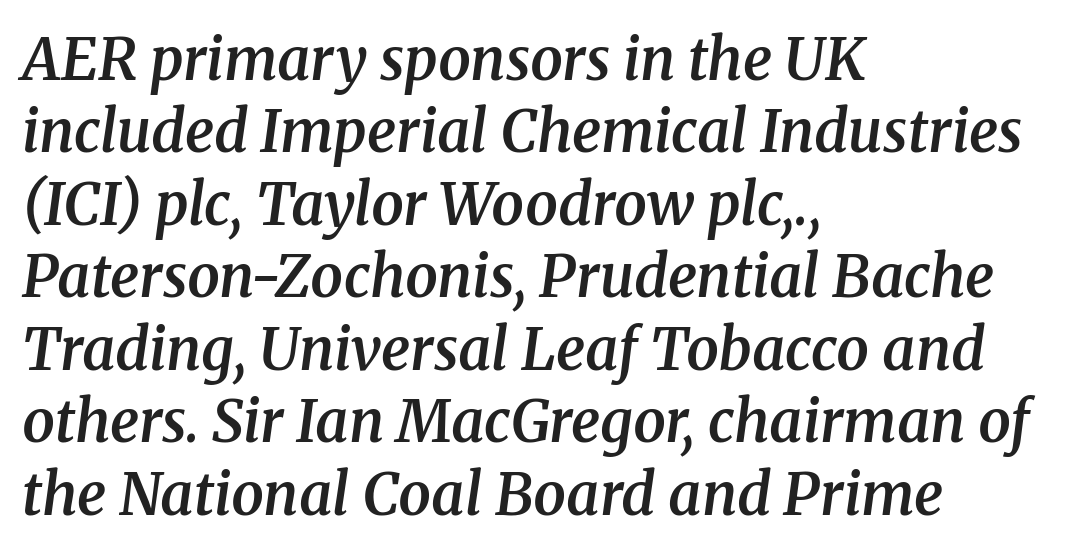
{"serif": "yes", "italic": "yes", "lean": "right", "slant_degrees": 8, "bold": "semi", "weight": "semibold", "width": "normal", "stroke_contrast": "medium", "x_height": "medium", "monospaced": "no", "underline": "no", "align": "left", "line_spacing": "normal", "line_spacing_ratio": 1.25, "letter_spacing": "normal", "letter_spacing_em": 0.0, "glyph_px": 58}
